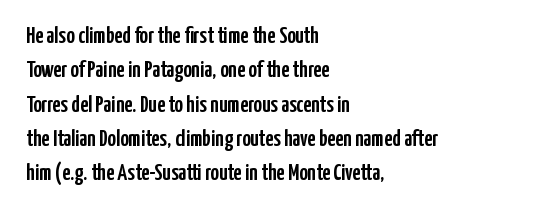
The image shows 23 px text type, upright; set left-aligned, normal line spacing (1.49x), normal letter spacing, not underlined.
